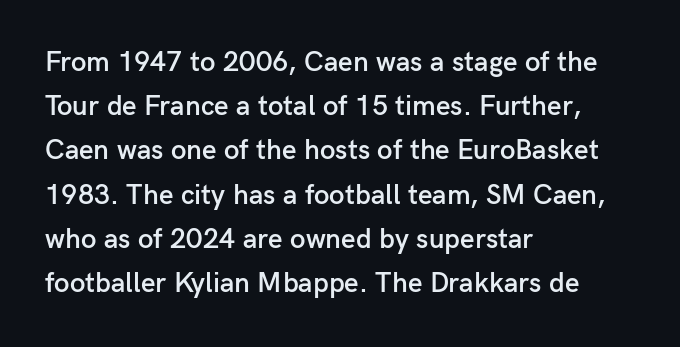
The image shows 28 px semibold sans-serif type, upright; set left-aligned, normal line spacing (1.58x), normal letter spacing, not underlined; low stroke contrast and a medium x-height.
